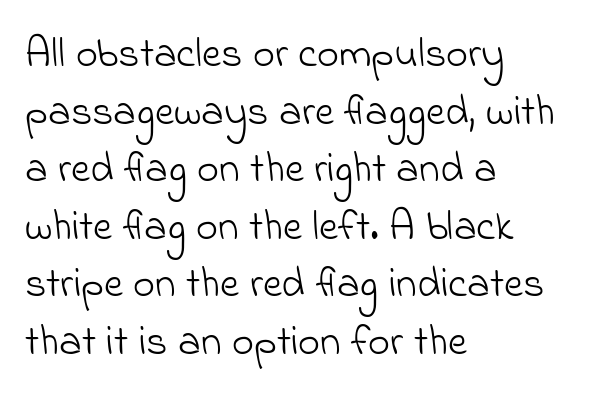
The rendering keeps characters at their native spacing. Horizontal alignment here is leftward, the default for most running prose. This sample keeps an unexceptional amount of space between lines. These glyphs show unthickened strokes, regular width or finer. Classification — sans serif. Type without underlining.
